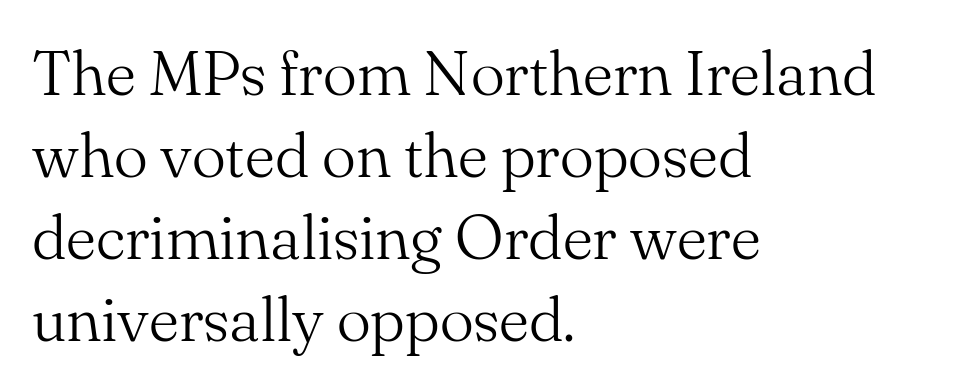
{"serif": "yes", "italic": "no", "bold": "no", "weight": "light", "width": "normal", "stroke_contrast": "medium", "x_height": "small", "monospaced": "no", "underline": "no", "align": "left", "line_spacing": "normal", "line_spacing_ratio": 1.28, "letter_spacing": "normal", "letter_spacing_em": 0.0, "glyph_px": 64}
